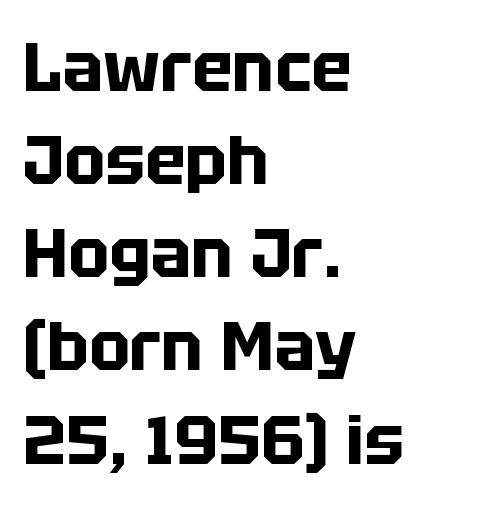
{"serif": "no", "italic": "no", "bold": "yes", "weight": "bold", "width": "normal", "stroke_contrast": "low", "x_height": "large", "monospaced": "no", "underline": "no", "align": "left", "line_spacing": "normal", "line_spacing_ratio": 1.37, "letter_spacing": "normal", "letter_spacing_em": 0.0, "glyph_px": 68}
